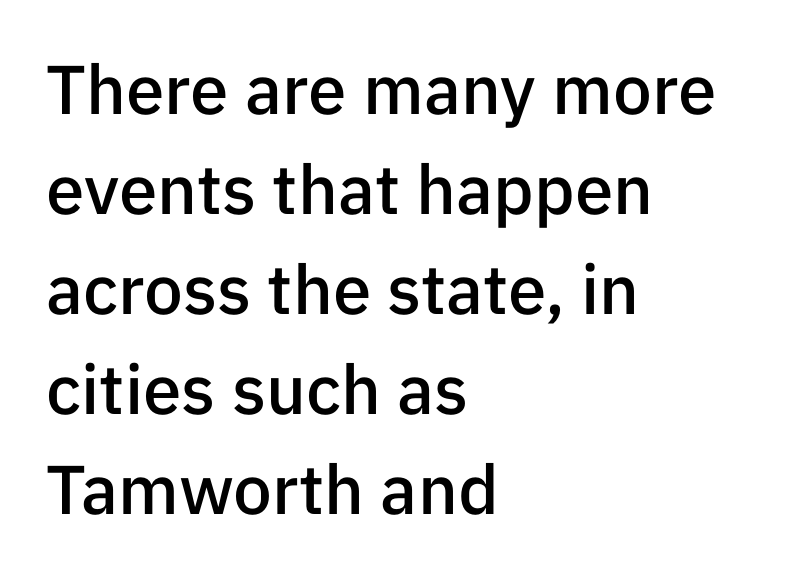
{"serif": "no", "italic": "no", "bold": "semi", "weight": "semibold", "width": "normal", "stroke_contrast": "low", "x_height": "medium", "monospaced": "no", "underline": "no", "align": "left", "line_spacing": "normal", "line_spacing_ratio": 1.45, "letter_spacing": "normal", "letter_spacing_em": 0.0, "glyph_px": 69}
